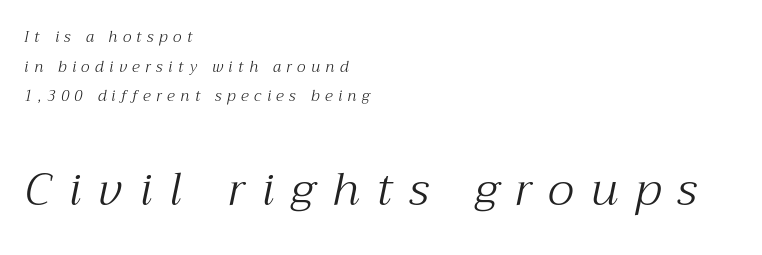
Tall strokes in this sample are angled rather than plumb. Does extra space separate the letters? Yes, quite a lot of it. Honestly, the rows look like they've been pulled way apart. In CSS terms this would be text-align: left.
